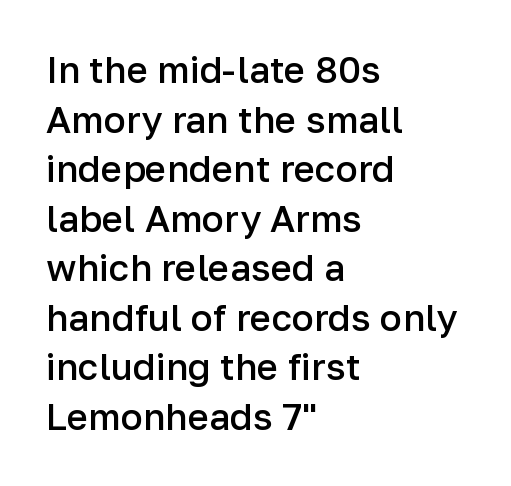
Q: Is the text bold? A: Semi-bold.
Q: Is the text italic (slanted)? A: No, it is upright.
Q: Is the typeface a serif or a sans-serif typeface? A: Sans-serif.
Q: Is the text underlined? A: No.
Q: How is the paragraph aligned? A: Left-aligned.
Q: Is the spacing between letters normal or unusually wide? A: Normal.
Q: Is the spacing between lines tight, normal or loose? A: Normal.
Q: Width (condensed, normal, or wide)? A: Normal.
Q: Stroke contrast? A: Low.
Q: x-height? A: Medium.
Q: Monospaced? A: No.
